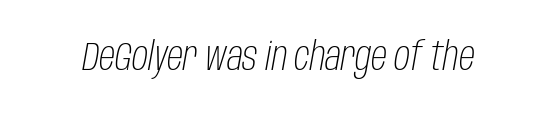
The image shows 40 px light, condensed type, italic (leaning right); set normal letter spacing, not underlined; low stroke contrast and a large x-height.
